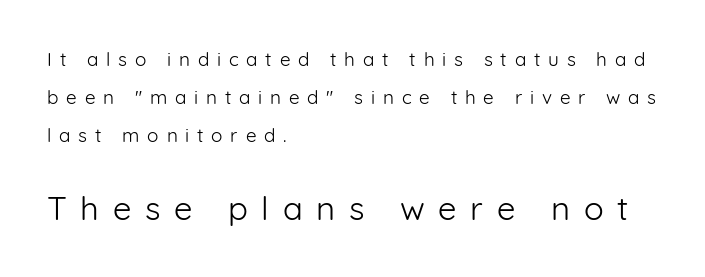
{"serif": "no", "italic": "no", "bold": "no", "weight": "light", "width": "normal", "stroke_contrast": "low", "x_height": "medium", "monospaced": "no", "underline": "no", "align": "left", "line_spacing": "loose", "line_spacing_ratio": 2.0, "letter_spacing": "wide", "letter_spacing_em": 0.41, "larger_block": "second", "size_ratio": 1.74, "glyph_px": 33}
